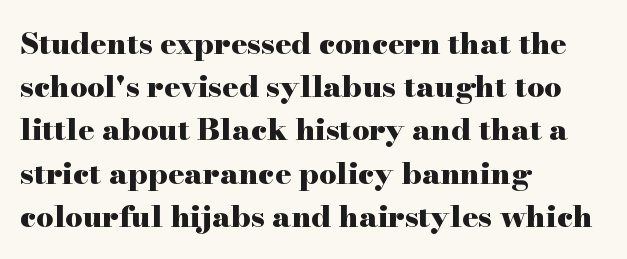
Q: Is the text bold? A: Yes.
Q: Is the text italic (slanted)? A: No, it is upright.
Q: Is the typeface a serif or a sans-serif typeface? A: Serif.
Q: Is the text underlined? A: No.
Q: How is the paragraph aligned? A: Left-aligned.
Q: Is the spacing between letters normal or unusually wide? A: Normal.
Q: Is the spacing between lines tight, normal or loose? A: Normal.
Q: Width (condensed, normal, or wide)? A: Wide.
Q: Stroke contrast? A: High.
Q: x-height? A: Small.
Q: Monospaced? A: No.
